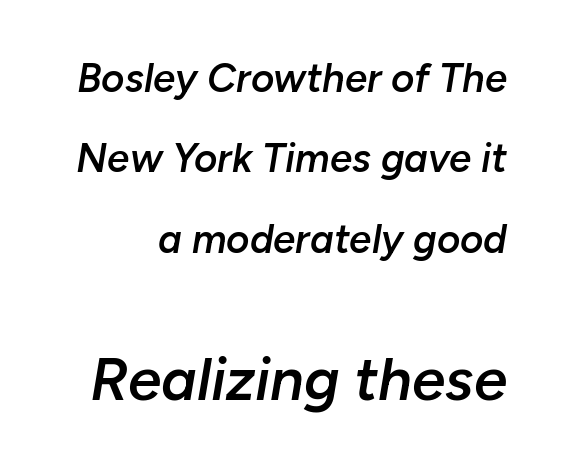
The image shows 60 px semibold type, italic (leaning right); set loose line spacing (2.01x), normal letter spacing, not underlined; the second (bottom) block is 1.5x larger; low stroke contrast and a medium x-height.
